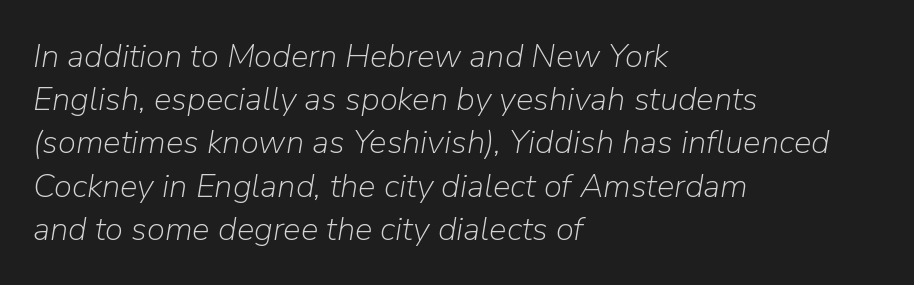
{"italic": "yes", "lean": "right", "slant_degrees": 9, "bold": "no", "weight": "light", "width": "normal", "stroke_contrast": "low", "x_height": "medium", "monospaced": "no", "underline": "no", "align": "left", "line_spacing": "normal", "line_spacing_ratio": 1.31, "letter_spacing": "normal", "letter_spacing_em": 0.0, "glyph_px": 33}
